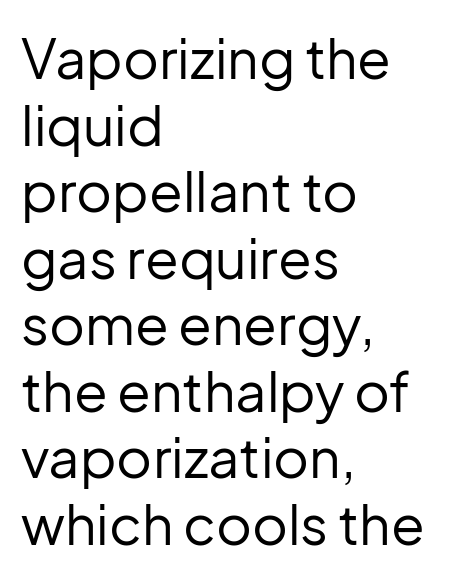
The image shows 55 px regular-weight sans-serif type, upright; set left-aligned, line spacing 1.21x, normal letter spacing, not underlined; low stroke contrast and a medium x-height.
